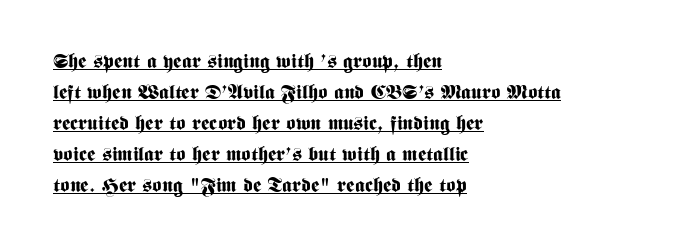
Typeset ragged right — the left edge is the straight one. Ascenders rise straight up at ninety degrees. Somebody hit Ctrl+U on this one — the words are underlined. On the weight axis this lands at bold, roughly 700. Nobody touched the tracking dial on this one.
